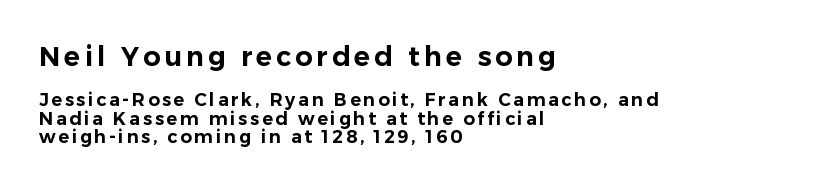
Is the block centered? No — it sits flush against the left margin. The emphasis by scale lands on block number one, above. Quick note: interline space is minimal. Descender tails drop into unmarked territory. Every stem runs plumb, perpendicular to the baseline.
